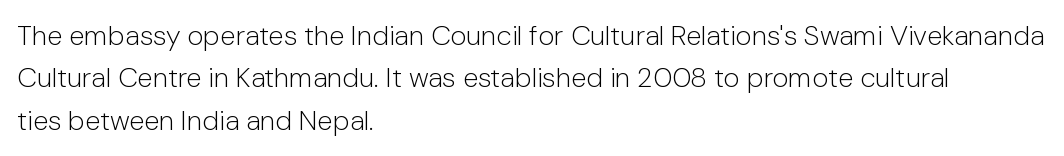
In CSS terms this would be text-align: left. Beneath every word, the page is bare. Between one letter and the next there's only the usual sliver of space. A typesetter would call this proportional, since set widths differ per character. Letterform terminals end flat and unadorned throughout the passage.
